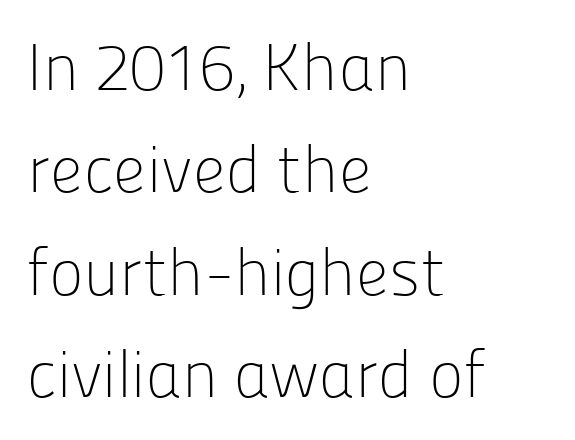
Just letters on the line, the space beneath them empty. A typesetter would call this zero additional tracking. Each line starts at the same left margin while the right side varies. The rendering shows plain stroke endings on the letterforms — a sans-serif design. No heavy texture on the line: the type isn't bold.
